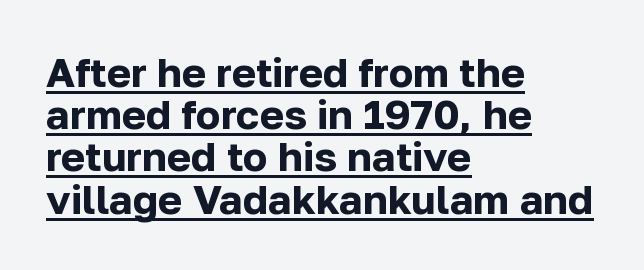
Does the leading feel generous? Not at all — it's pinched. Check where the strokes stop: nothing finishes them off — pure sans. Notice how the stems are strictly vertical — no italics here. Think of a printed novel: that variable character pitch is what you see here. The passage shown has conventional tracking throughout. Leftover space on each line is placed entirely after the last word.
